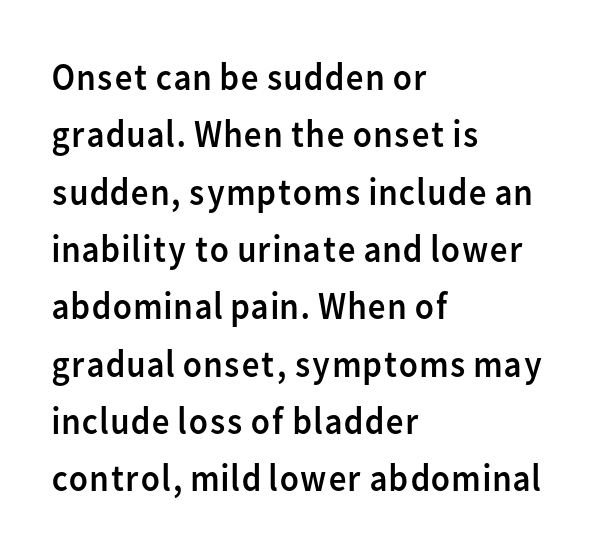
The vertical gap from one line to the next is medium. In terms of letterspacing, this is plain default setting. Grotesque or geometric, the face here clearly has no serifs. The font sits on the lighter half of the weight spectrum, regular included. The words here are not underlined.
